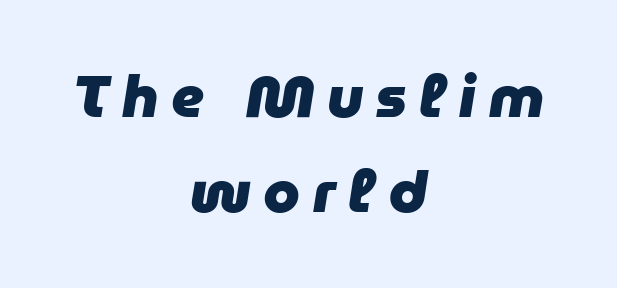
The strokes are fattened all the way to bold. Between one letter and the next there's a generous, obvious gap. The passage shown is typed in a proportional face where columns would drift. The space directly below the letters is spotless. The passage is arranged like a title page — every line centered.
